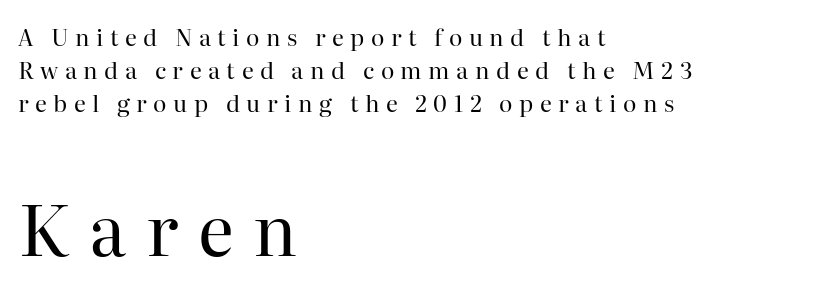
Q: Is the text bold? A: No.
Q: Is the text italic (slanted)? A: No, it is upright.
Q: Is the typeface a serif or a sans-serif typeface? A: Serif.
Q: Is the text underlined? A: No.
Q: How is the paragraph aligned? A: Left-aligned.
Q: Is the spacing between letters normal or unusually wide? A: Unusually wide.
Q: Is the spacing between lines tight, normal or loose? A: Normal.
Q: Which block of text is set in a larger size, the first (top) or the second (bottom)? A: The second (bottom) one.
Q: Width (condensed, normal, or wide)? A: Normal.
Q: Stroke contrast? A: High.
Q: x-height? A: Medium.
Q: Monospaced? A: No.
